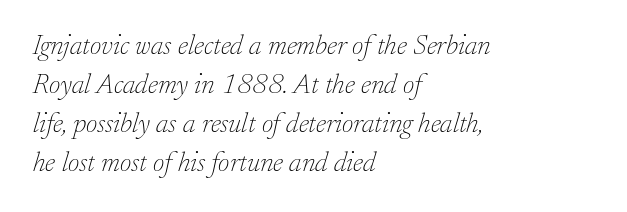
The image shows 28 px thin serif type, italic (leaning right); set left-aligned, normal line spacing (1.39x), normal letter spacing, not underlined; low stroke contrast and a small x-height.
